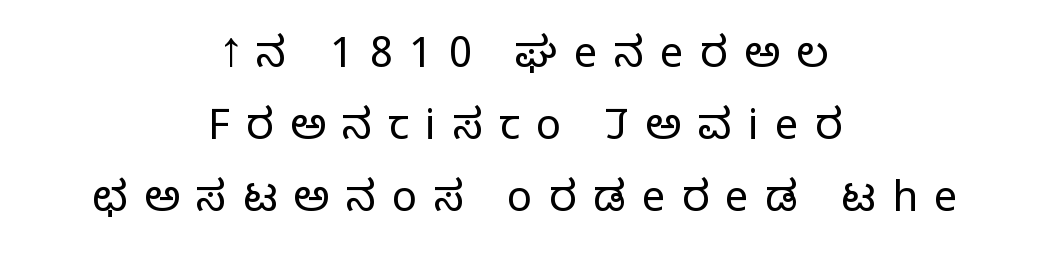
{"serif": "no", "italic": "no", "bold": "no", "weight": "light", "width": "normal", "stroke_contrast": "low", "x_height": "medium", "monospaced": "no", "underline": "no", "align": "center", "line_spacing_ratio": 1.72, "letter_spacing": "wide", "letter_spacing_em": 0.39, "glyph_px": 42}
